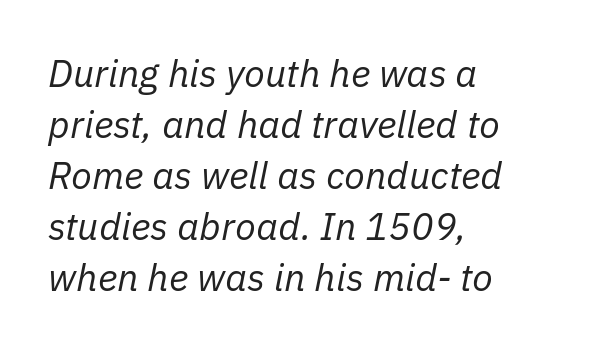
The letters look calm and open, with moderate or lighter stems. Has an underline been added? It has not. The space between consecutive lines is moderate. These lines are rendered in a variable-pitch font. Emphasis-style slanted type is in use. Here the glyphs are tracked normally, forming tight word shapes.
